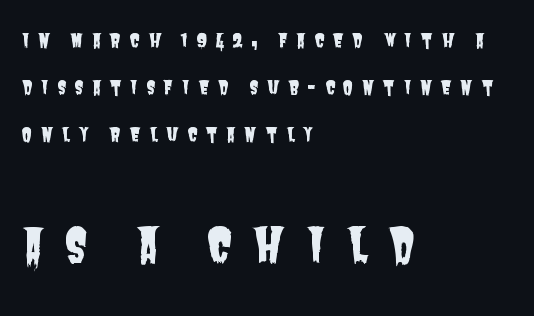
The image shows 47 px condensed sans-serif type; set left-aligned, loose line spacing (2.48x), unusually wide letter spacing (+0.43 em), not underlined; the second (bottom) block is 2.47x larger; low stroke contrast and a large x-height.
